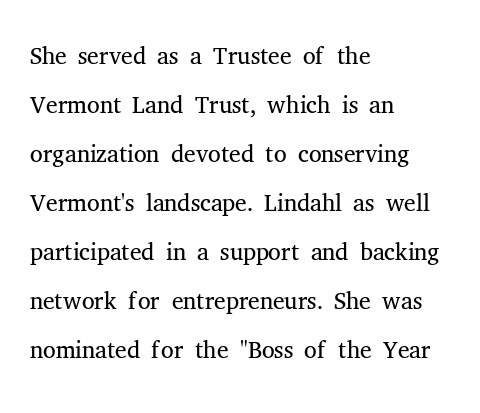
Q: Is the text bold? A: No.
Q: Is the text italic (slanted)? A: No, it is upright.
Q: Is the typeface a serif or a sans-serif typeface? A: Serif.
Q: Is the text underlined? A: No.
Q: How is the paragraph aligned? A: Left-aligned.
Q: Is the spacing between letters normal or unusually wide? A: Normal.
Q: Is the spacing between lines tight, normal or loose? A: Normal.
Q: Width (condensed, normal, or wide)? A: Normal.
Q: Stroke contrast? A: Medium.
Q: x-height? A: Medium.
Q: Monospaced? A: No.
